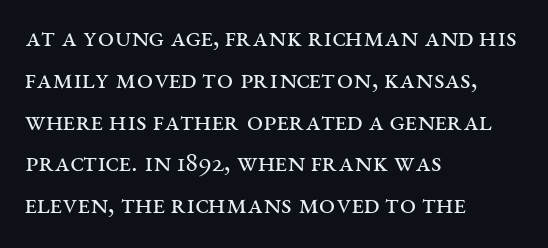
The image shows 29 px regular-weight, wide serif type, upright; set left-aligned, normal line spacing (1.44x), normal letter spacing, not underlined; medium stroke contrast and a large x-height.
